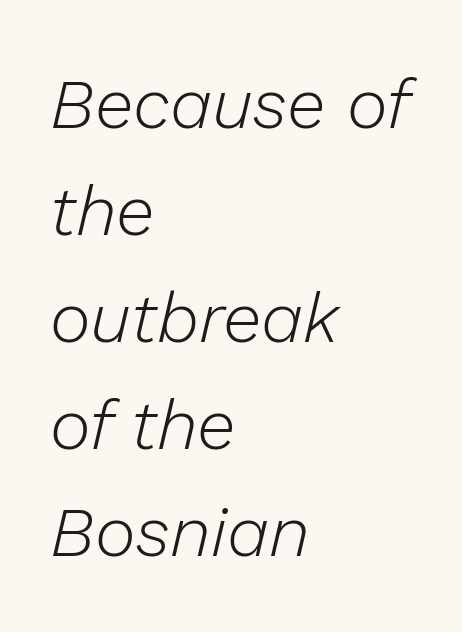
The image shows 70 px light type, italic (leaning right); set left-aligned, normal line spacing (1.53x), normal letter spacing, not underlined; low stroke contrast and a medium x-height.
